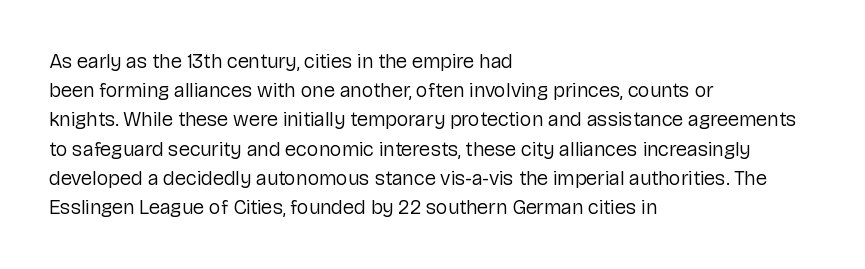
A normal amount of white space separates one row of letters from the next. The foot of each line stays bare and open. The ragged edge is on the right, which tells us the setting is flush left. This sample uses an upright cut, with every glyph sitting square on the baseline. No chunkiness to these letters — they're not bold. Does extra space separate the letters? No, they use regular spacing.
